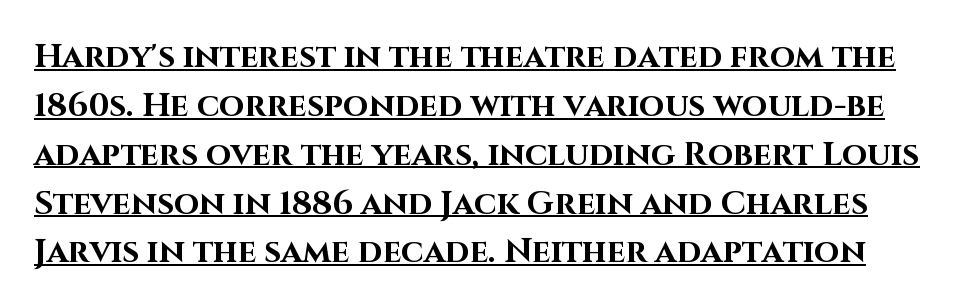
The image shows 33 px bold sans-serif type, upright; set normal line spacing (1.48x), normal letter spacing, underlined; high stroke contrast and a large x-height.
